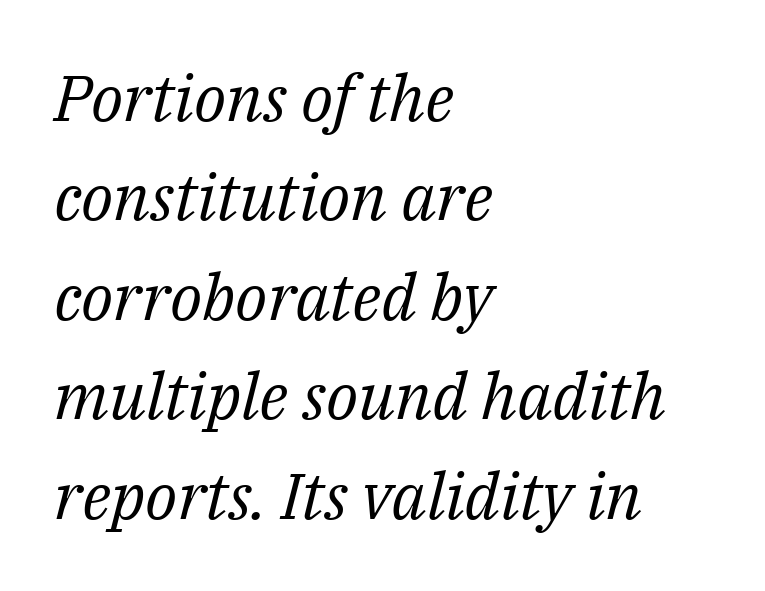
The image shows 65 px regular-weight serif type, italic (leaning right); set left-aligned, normal line spacing (1.53x), normal letter spacing, not underlined; medium stroke contrast and a medium x-height.
